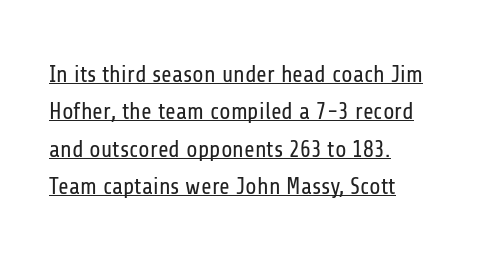
Q: Is the text bold? A: No.
Q: Is the text italic (slanted)? A: No, it is upright.
Q: Is the text underlined? A: Yes.
Q: How is the paragraph aligned? A: Left-aligned.
Q: Is the spacing between letters normal or unusually wide? A: Normal.
Q: Is the spacing between lines tight, normal or loose? A: Normal.
